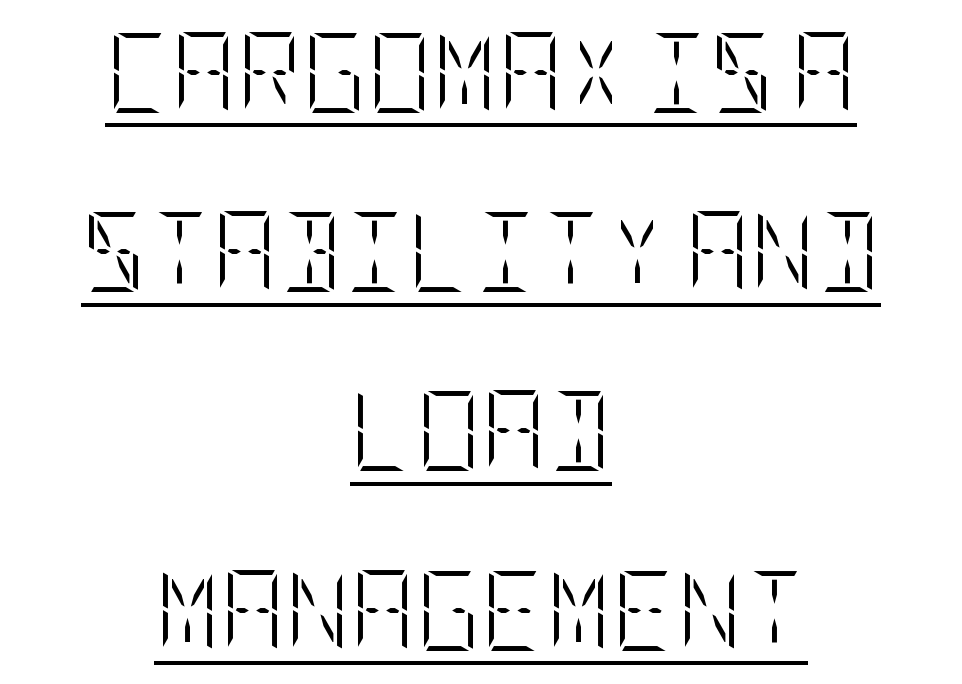
{"italic": "no", "bold": "no", "weight": "light", "width": "condensed", "stroke_contrast": "low", "x_height": "large", "underline": "yes", "align": "center", "line_spacing": "loose", "line_spacing_ratio": 2.24, "letter_spacing": "normal", "letter_spacing_em": 0.0, "glyph_px": 80}
